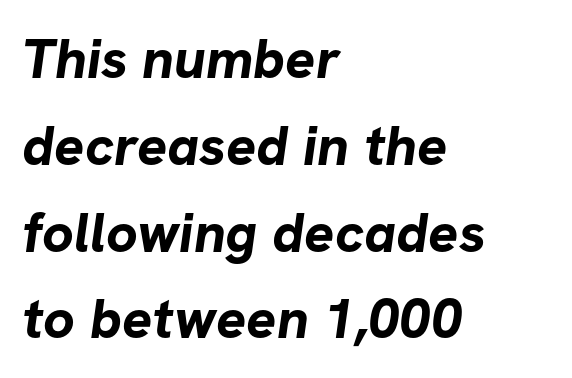
Weight check: bold — yes, fully. These lines are rendered in a variable-pitch font. Compared with a centered layout, this one pins lines to the left instead. The space between consecutive lines is moderate. The letters sit at their default tracking, neither squeezed nor spread.
